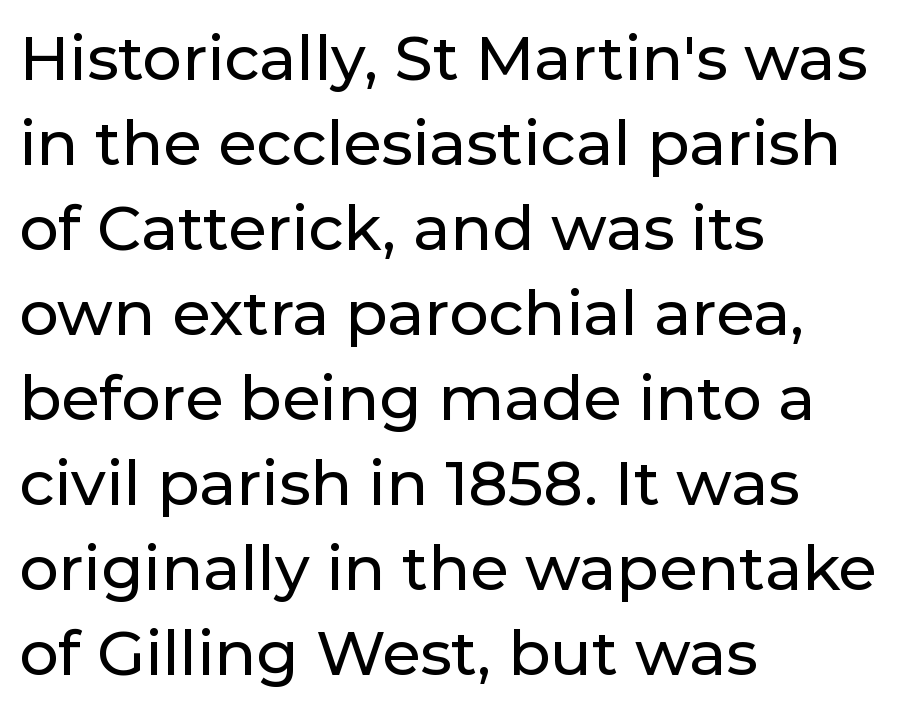
Q: Is the text italic (slanted)? A: No, it is upright.
Q: Is the typeface a serif or a sans-serif typeface? A: Sans-serif.
Q: Is the text underlined? A: No.
Q: How is the paragraph aligned? A: Left-aligned.
Q: Is the spacing between letters normal or unusually wide? A: Normal.
Q: Is the spacing between lines tight, normal or loose? A: Normal.
Q: Width (condensed, normal, or wide)? A: Normal.
Q: Stroke contrast? A: Low.
Q: x-height? A: Medium.
Q: Monospaced? A: No.
